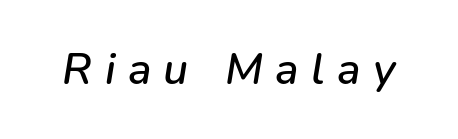
Each row of text sits above clean, open space. Character widths vary here, with narrow letters taking less room than wide ones. There's an unmistakable incline to the writing here. Letter spacing: wide.
